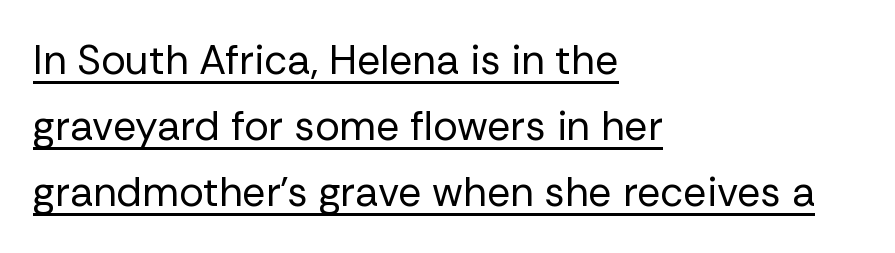
Q: Is the text bold? A: No.
Q: Is the text italic (slanted)? A: No, it is upright.
Q: Is the typeface a serif or a sans-serif typeface? A: Sans-serif.
Q: Is the text underlined? A: Yes.
Q: How is the paragraph aligned? A: Left-aligned.
Q: Is the spacing between letters normal or unusually wide? A: Normal.
Q: Is the spacing between lines tight, normal or loose? A: Normal.
Q: Width (condensed, normal, or wide)? A: Normal.
Q: Stroke contrast? A: Low.
Q: x-height? A: Medium.
Q: Monospaced? A: No.
